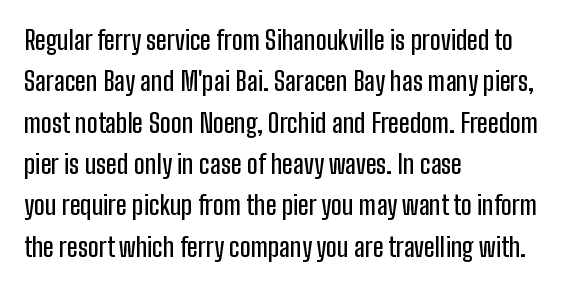
{"italic": "no", "underline": "no", "align": "left", "line_spacing": "normal", "line_spacing_ratio": 1.59, "letter_spacing": "normal", "letter_spacing_em": 0.0, "glyph_px": 26}
